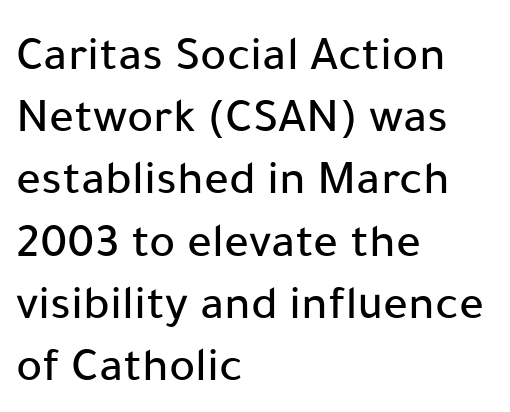
The image shows 49 px sans-serif type, upright; set left-aligned, normal line spacing (1.27x), normal letter spacing, not underlined; low stroke contrast and a medium x-height.
